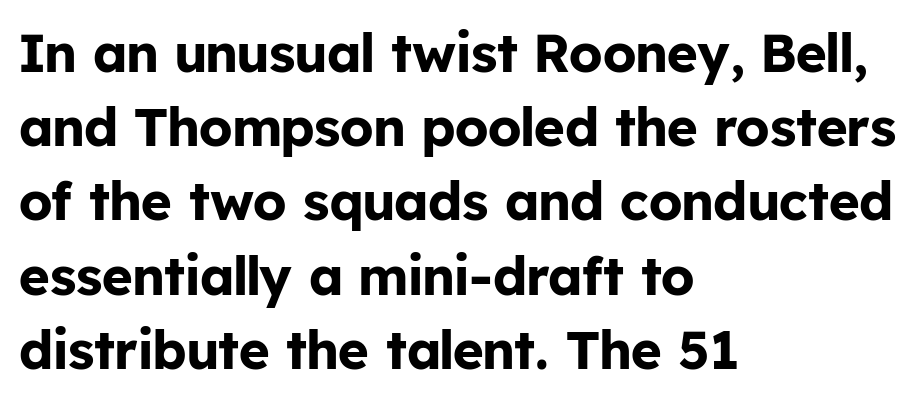
The image shows 53 px bold sans-serif type, upright; set left-aligned, normal line spacing (1.4x), normal letter spacing, not underlined; low stroke contrast and a medium x-height.
